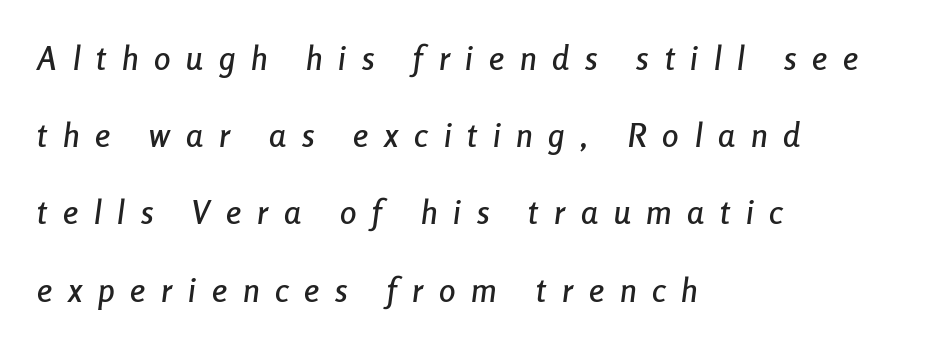
Does the leading feel generous? Absolutely, it's lavish. Looks like regular typesetting: each glyph gets only the width it needs. The lines are quadded left. These lines have a slow, spaced-out rhythm from letter to letter. Slant detected: the letters are inclined. Lines of text with bare space underneath.
